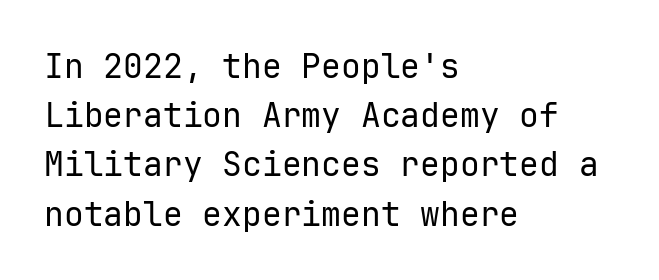
{"serif": "no", "italic": "no", "bold": "no", "weight": "regular", "width": "normal", "stroke_contrast": "low", "x_height": "medium", "monospaced": "yes", "underline": "no", "align": "left", "line_spacing": "normal", "line_spacing_ratio": 1.49, "letter_spacing": "normal", "letter_spacing_em": 0.0, "glyph_px": 33}
